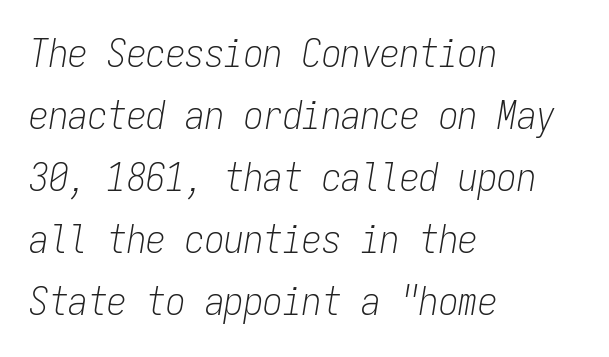
Q: Is the text bold? A: No.
Q: Is the text italic (slanted)? A: Yes, it leans right by about 9 degrees.
Q: Is the text underlined? A: No.
Q: How is the paragraph aligned? A: Left-aligned.
Q: Is the spacing between letters normal or unusually wide? A: Normal.
Q: Is the spacing between lines tight, normal or loose? A: Normal.
Q: Width (condensed, normal, or wide)? A: Condensed.
Q: Stroke contrast? A: Low.
Q: x-height? A: Medium.
Q: Monospaced? A: Yes.
